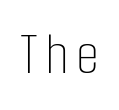
{"italic": "no", "bold": "no", "weight": "thin", "width": "condensed", "stroke_contrast": "low", "x_height": "medium", "monospaced": "no", "underline": "no", "glyph_px": 60}
